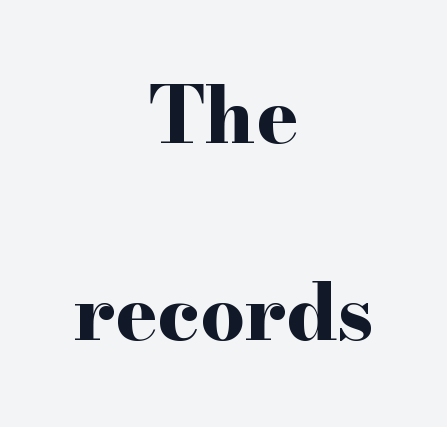
{"serif": "yes", "italic": "no", "bold": "yes", "weight": "bold", "width": "wide", "stroke_contrast": "high", "x_height": "small", "monospaced": "no", "underline": "no", "align": "center", "line_spacing": "loose", "line_spacing_ratio": 2.5, "letter_spacing": "normal", "letter_spacing_em": 0.0, "glyph_px": 79}
